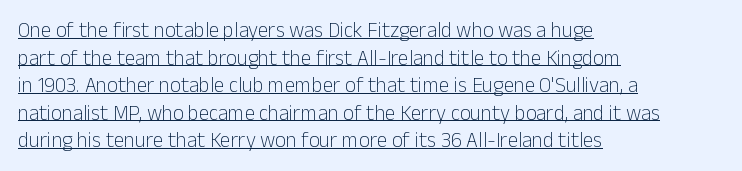
The image shows 21 px text type, upright; set left-aligned, normal line spacing (1.31x), normal letter spacing, underlined.
